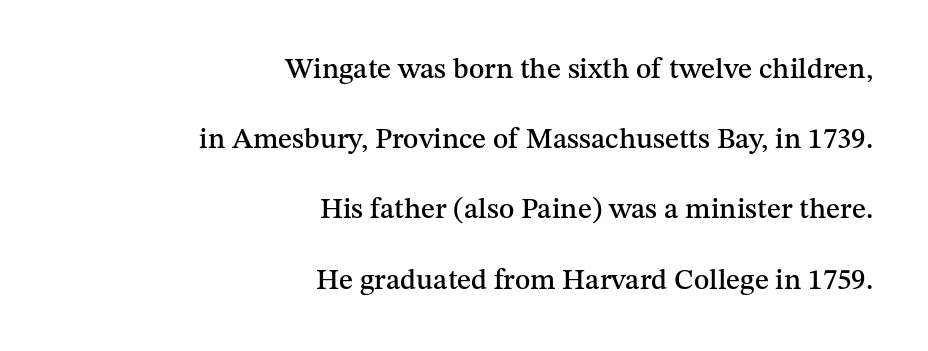
Q: Is the text italic (slanted)? A: No, it is upright.
Q: Is the typeface a serif or a sans-serif typeface? A: Serif.
Q: Is the text underlined? A: No.
Q: How is the paragraph aligned? A: Right-aligned.
Q: Is the spacing between letters normal or unusually wide? A: Normal.
Q: Is the spacing between lines tight, normal or loose? A: Loose.
Q: Width (condensed, normal, or wide)? A: Normal.
Q: Stroke contrast? A: Medium.
Q: x-height? A: Medium.
Q: Monospaced? A: No.
